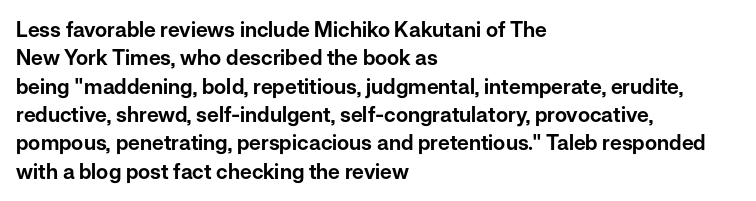
Posture: upright roman. The foot of each line stays bare and open. The passage shown stacks its lines at a standard gap. Alignment: flush left. The horizontal fit of the characters is conventional and even.
